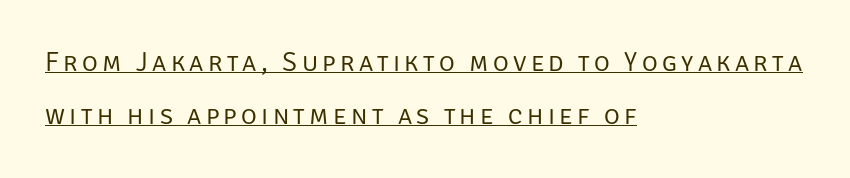
{"italic": "no", "bold": "no", "underline": "yes", "align": "left", "line_spacing": "loose", "line_spacing_ratio": 1.97, "glyph_px": 27}
